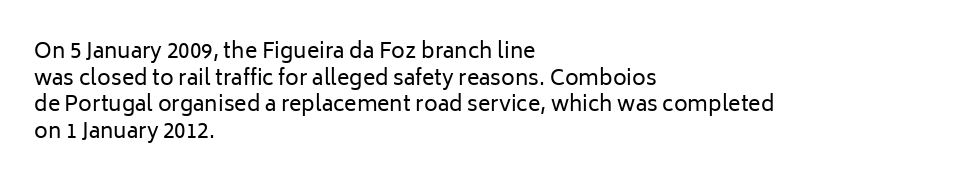
{"italic": "no", "bold": "no", "underline": "no", "align": "left", "line_spacing": "normal", "line_spacing_ratio": 1.27, "letter_spacing": "normal", "letter_spacing_em": 0.0, "glyph_px": 21}
